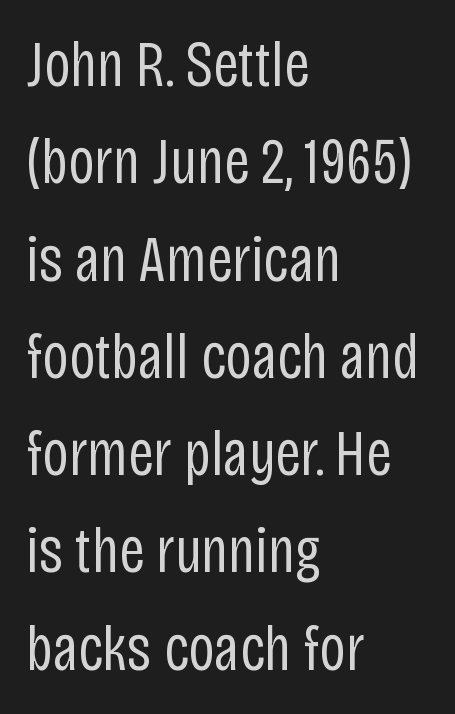
The image shows 64 px regular-weight, condensed sans-serif type, upright; set left-aligned, normal line spacing (1.52x), normal letter spacing, not underlined; low stroke contrast and a large x-height.
